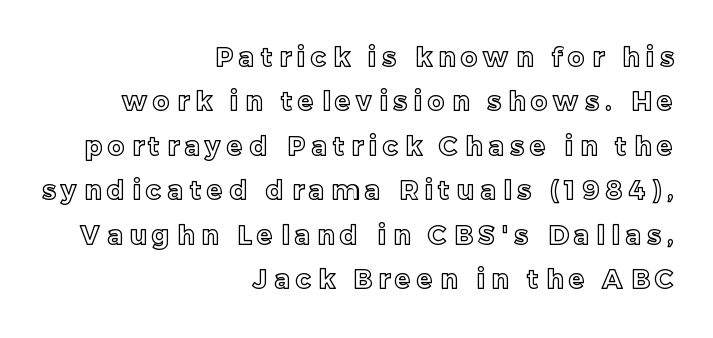
The image shows 26 px text type, upright; set right-aligned, line spacing 1.71x, unusually wide letter spacing (+0.25 em), not underlined.
